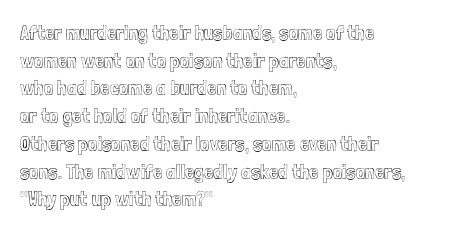
The image shows 21 px text type, upright; set left-aligned, normal line spacing (1.32x), normal letter spacing, not underlined.
